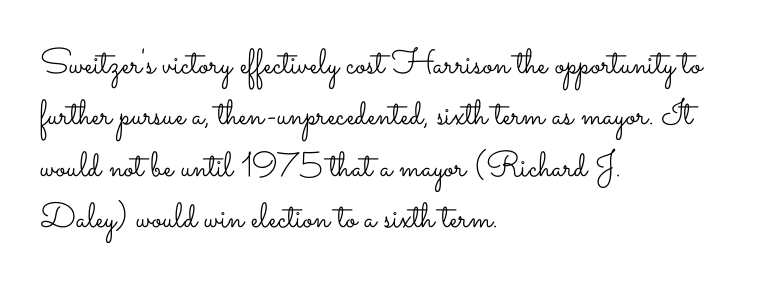
{"bold": "no", "weight": "light", "width": "wide", "stroke_contrast": "low", "x_height": "small", "monospaced": "no", "underline": "no", "align": "left", "line_spacing": "normal", "line_spacing_ratio": 1.47, "letter_spacing": "normal", "letter_spacing_em": 0.0, "glyph_px": 35}
